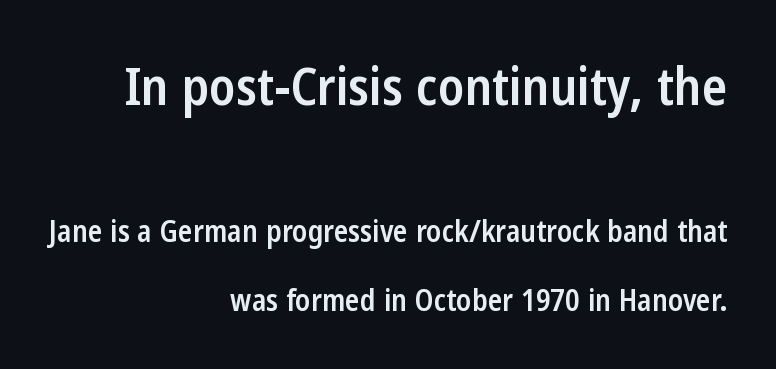
{"serif": "no", "italic": "no", "bold": "semi", "weight": "semibold", "width": "condensed", "stroke_contrast": "low", "x_height": "medium", "monospaced": "no", "underline": "no", "align": "right", "line_spacing": "loose", "line_spacing_ratio": 2.28, "letter_spacing": "normal", "letter_spacing_em": 0.0, "larger_block": "first", "size_ratio": 1.73, "glyph_px": 52}
